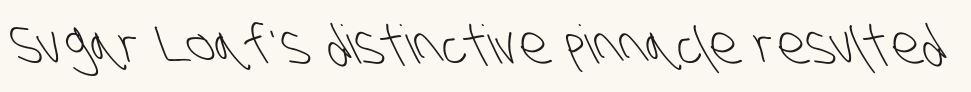
The image shows 53 px light, condensed sans-serif type; set normal letter spacing, not underlined; low stroke contrast and a large x-height.
